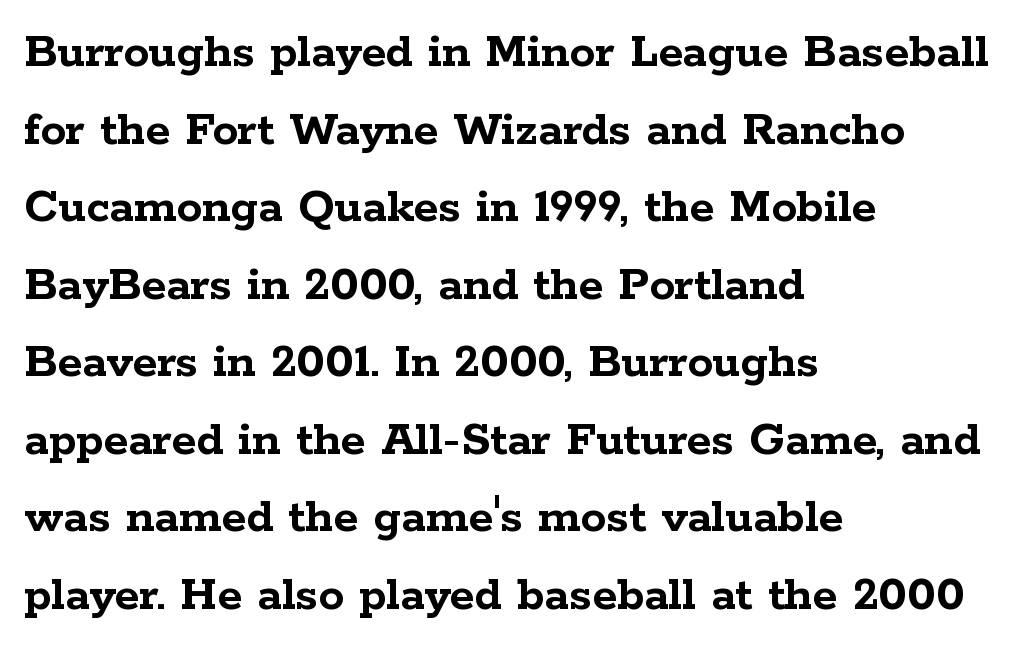
{"serif": "yes", "italic": "no", "bold": "yes", "weight": "semibold", "width": "wide", "stroke_contrast": "low", "x_height": "medium", "monospaced": "no", "underline": "no", "align": "left", "line_spacing": "normal", "line_spacing_ratio": 1.52, "letter_spacing": "normal", "letter_spacing_em": 0.0, "glyph_px": 51}
